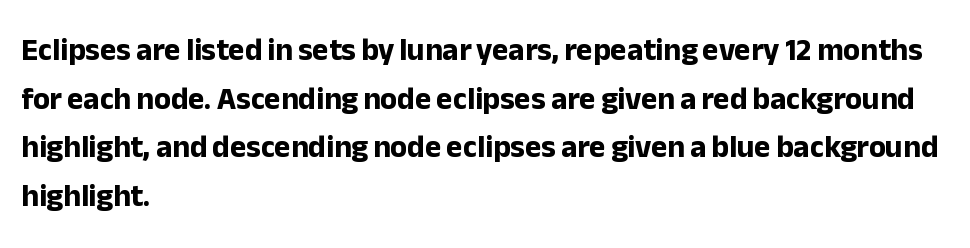
Decoration check: the copy has no underline. The face used here is proportionally spaced, like ordinary book or web type. The paragraph shown leans on its left margin. In terms of letterspacing, this is plain default setting. Leading matches the norm, producing a regular column. Unlike a traditional serif, this face leaves its strokes unadorned.
